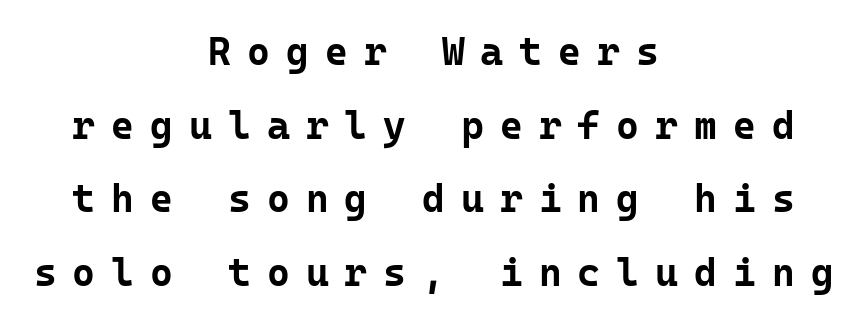
The rendering uses a bold face; every stroke is thick and dark. These lines stack symmetrically, like a column narrowing and widening about its center. Spacing verdict: monospaced, one width for all characters. A bare baseline throughout the passage. Look at the tracking — it's clearly loosened, letters drifting apart.
